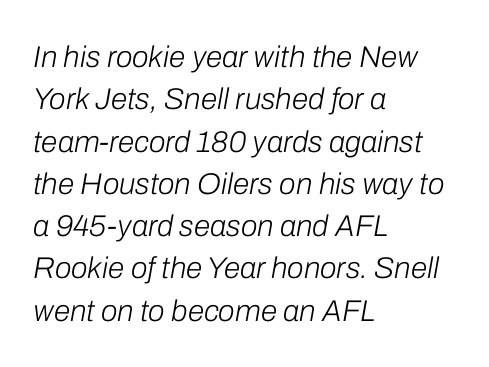
Stroke thickness stays within the range of a standard reading face or lighter. The face used here is proportionally spaced, like ordinary book or web type. The paragraph shown leans on its left margin. The lines sit at an ordinary, default distance from one another. This sample uses plain, unmodified letter spacing.
